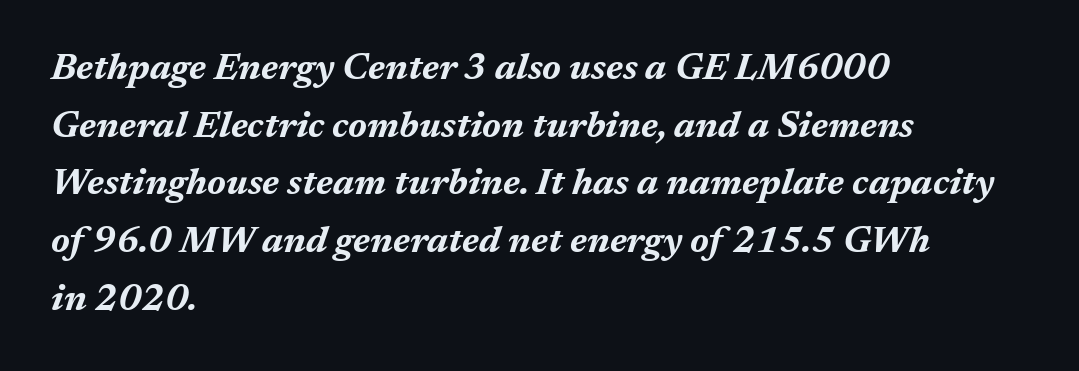
The passage shown has conventional tracking throughout. These words are printed bold, with thick strokes throughout. Honestly, there is no underline to notice here at all. Style check: oblique. Line starts are locked; line ends wander. The rendering uses natural spacing where letterforms have individual widths.
